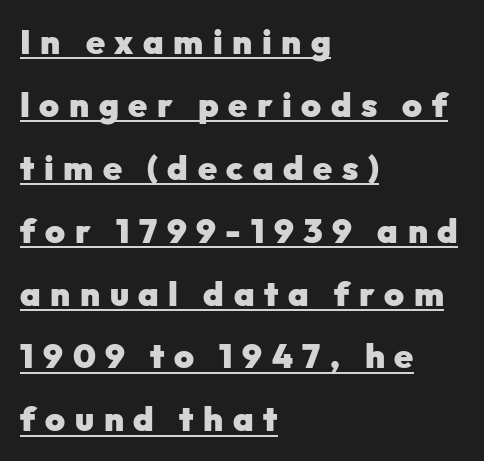
Ordinary non-slanted type is in use. The passage shown has open, widely tracked lettering throughout. Underline: present. A typesetter would call this proportional, since set widths differ per character.
